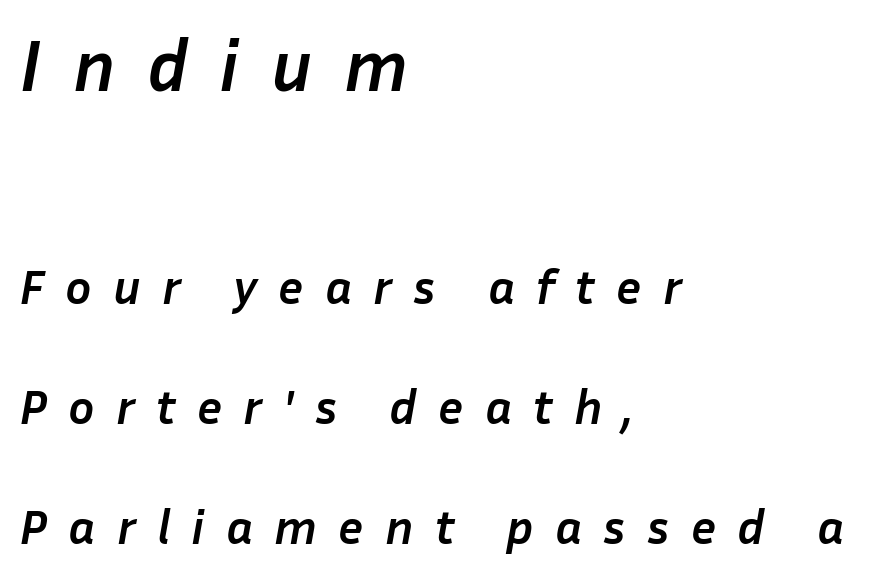
Character size in the leading block exceeds that of the trailing block. In terms of weight, the rendering is a true, heavy bold. Honestly, the letter spacing is so wide it's the main thing you notice. One-word summary of the alignment: left. The baseline area is clear.
